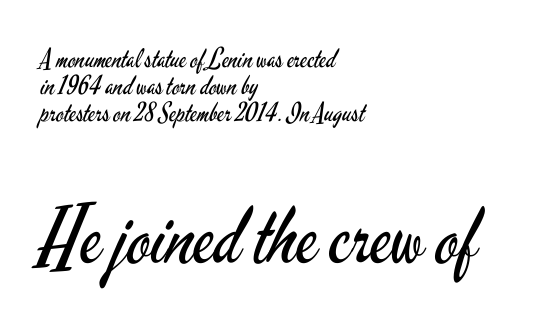
Q: Is the text bold? A: No.
Q: Is the text italic (slanted)? A: Yes.
Q: Is the typeface a serif or a sans-serif typeface? A: Sans-serif.
Q: Is the text underlined? A: No.
Q: How is the paragraph aligned? A: Left-aligned.
Q: Is the spacing between letters normal or unusually wide? A: Normal.
Q: Is the spacing between lines tight, normal or loose? A: Tight.
Q: Which block of text is set in a larger size, the first (top) or the second (bottom)? A: The second (bottom) one.
Q: Width (condensed, normal, or wide)? A: Condensed.
Q: Stroke contrast? A: Low.
Q: x-height? A: Small.
Q: Monospaced? A: No.
